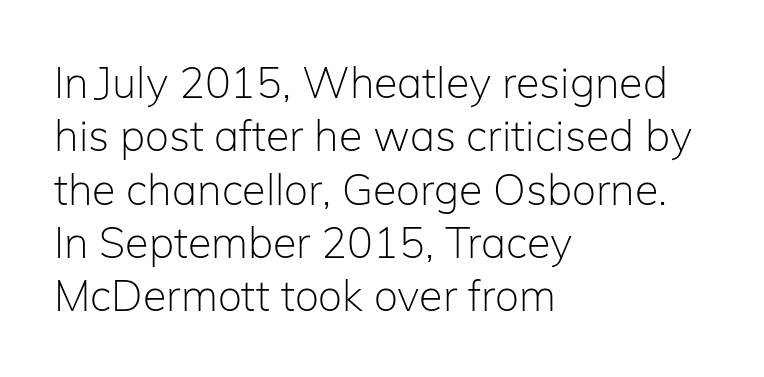
{"serif": "no", "italic": "no", "bold": "no", "weight": "light", "width": "normal", "stroke_contrast": "low", "x_height": "medium", "monospaced": "no", "underline": "no", "align": "left", "line_spacing_ratio": 1.24, "letter_spacing": "normal", "letter_spacing_em": 0.0, "glyph_px": 43}
